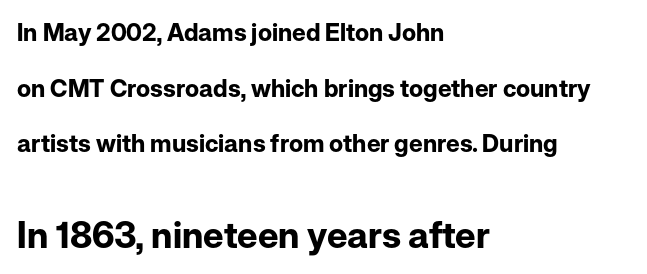
{"serif": "no", "italic": "no", "bold": "yes", "weight": "bold", "width": "normal", "stroke_contrast": "low", "x_height": "medium", "monospaced": "no", "underline": "no", "align": "left", "line_spacing": "loose", "line_spacing_ratio": 2.32, "letter_spacing": "normal", "letter_spacing_em": 0.0, "larger_block": "second", "size_ratio": 1.5, "glyph_px": 36}
